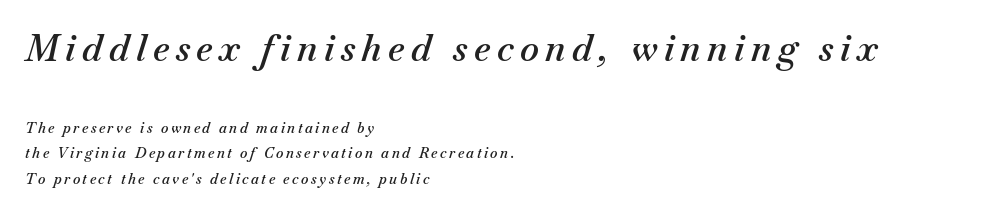
Q: Is the text bold? A: Semi-bold.
Q: Is the text italic (slanted)? A: Yes, it leans right by about 18 degrees.
Q: Is the text underlined? A: No.
Q: How is the paragraph aligned? A: Left-aligned.
Q: Which block of text is set in a larger size, the first (top) or the second (bottom)? A: The first (top) one.
Q: Width (condensed, normal, or wide)? A: Normal.
Q: Stroke contrast? A: Medium.
Q: x-height? A: Small.
Q: Monospaced? A: No.
